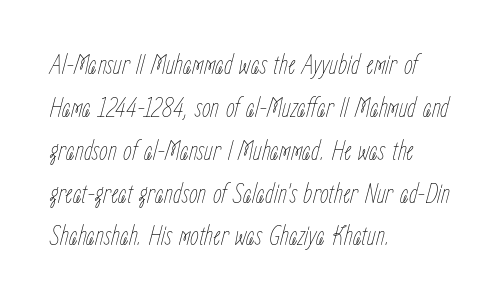
The image shows 28 px thin, condensed type, italic (leaning right); set left-aligned, normal line spacing (1.53x), normal letter spacing, not underlined; low stroke contrast and a medium x-height.
